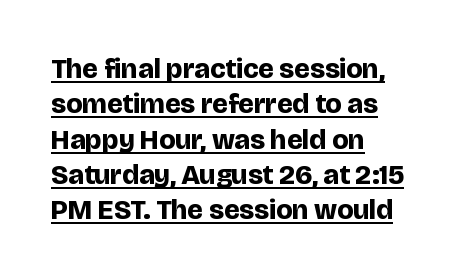
Q: Is the text bold? A: Yes.
Q: Is the text italic (slanted)? A: No, it is upright.
Q: Is the typeface a serif or a sans-serif typeface? A: Sans-serif.
Q: Is the text underlined? A: Yes.
Q: How is the paragraph aligned? A: Left-aligned.
Q: Is the spacing between letters normal or unusually wide? A: Normal.
Q: Is the spacing between lines tight, normal or loose? A: Normal.
Q: Width (condensed, normal, or wide)? A: Normal.
Q: Stroke contrast? A: Low.
Q: x-height? A: Large.
Q: Monospaced? A: No.
